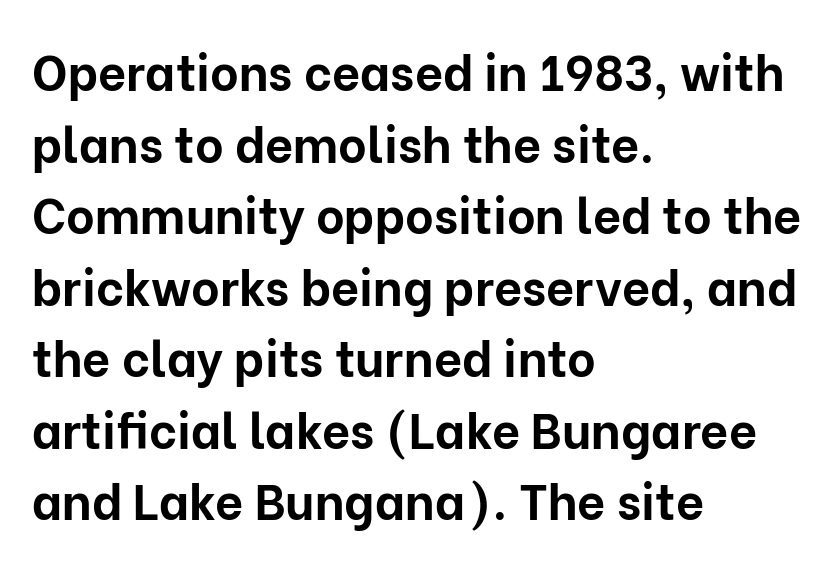
{"serif": "no", "italic": "no", "bold": "yes", "weight": "bold", "width": "normal", "stroke_contrast": "low", "x_height": "medium", "monospaced": "no", "underline": "no", "align": "left", "line_spacing": "normal", "line_spacing_ratio": 1.46, "letter_spacing": "normal", "letter_spacing_em": 0.0, "glyph_px": 49}
